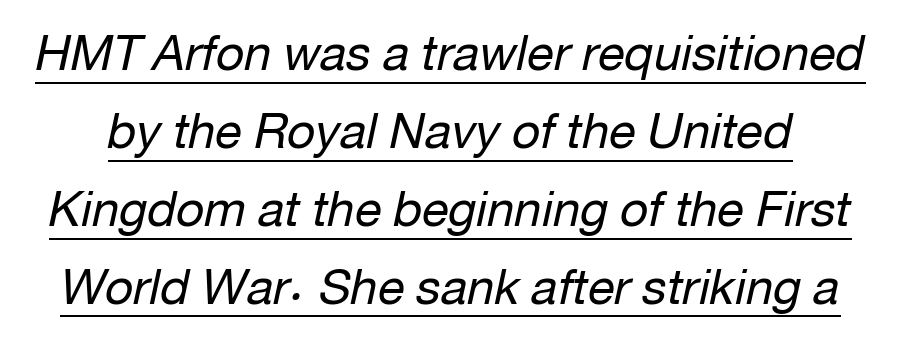
Q: Is the text bold? A: No.
Q: Is the text italic (slanted)? A: Yes, it leans right by about 12 degrees.
Q: Is the text underlined? A: Yes.
Q: Is the spacing between letters normal or unusually wide? A: Normal.
Q: Is the spacing between lines tight, normal or loose? A: Normal.
Q: Width (condensed, normal, or wide)? A: Normal.
Q: Stroke contrast? A: Low.
Q: x-height? A: Medium.
Q: Monospaced? A: No.
